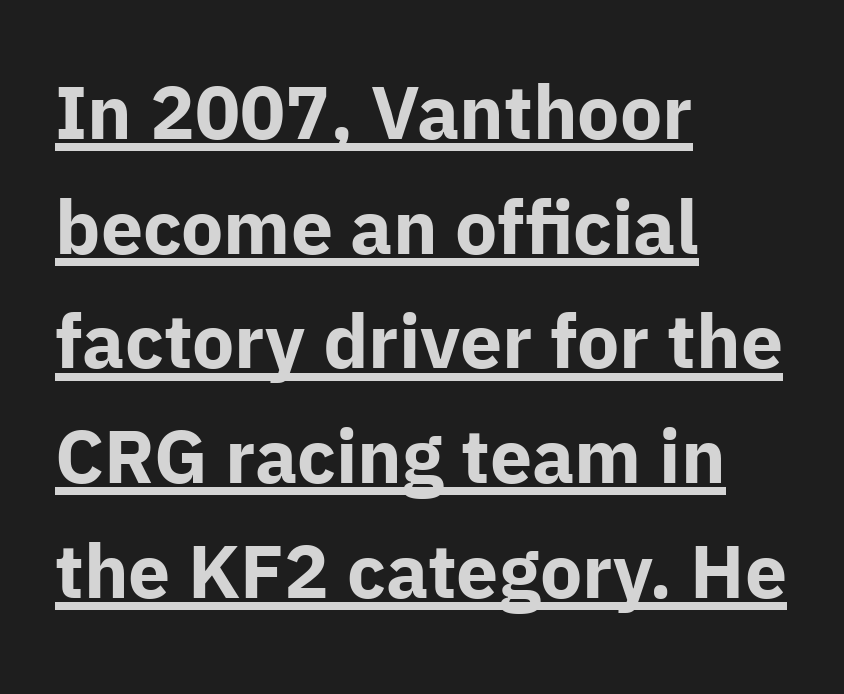
Every word sits above its own underline. The text block is weighted toward the left margin, trailing off unevenly rightward. There is no visible air inserted between adjacent glyphs. Heavy, bold letterforms.
